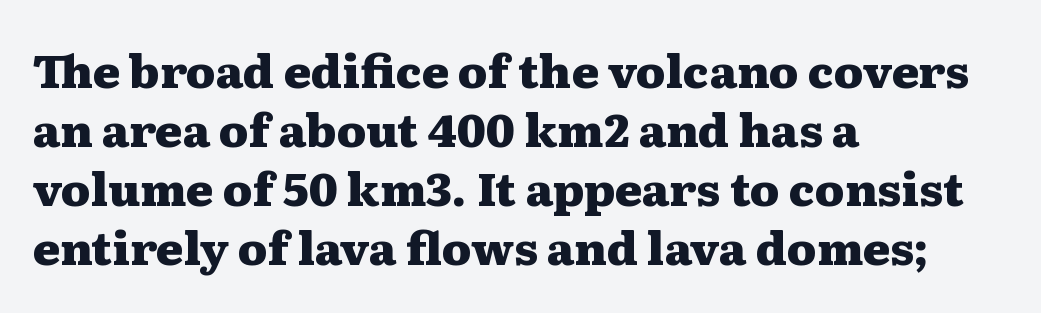
The image shows 46 px heavy, wide serif type, upright; set left-aligned, normal line spacing (1.28x), normal letter spacing, not underlined; medium stroke contrast and a medium x-height.
